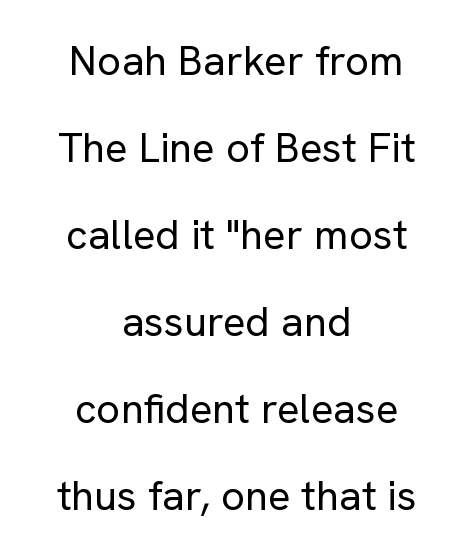
Short and long lines alike share a common midpoint. You could call the tracking neutral — neither tight nor loose. Check where the strokes stop: nothing finishes them off — pure sans. The designer dialed line spacing up above the default. This sample uses an upright cut, with every glyph sitting square on the baseline.
